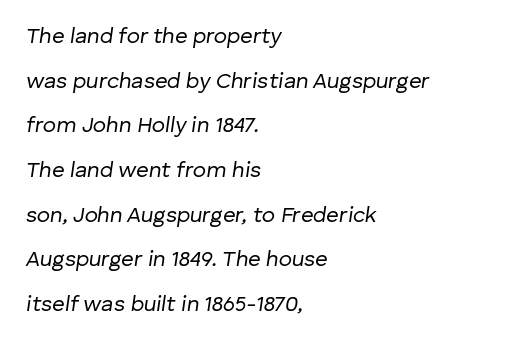
Letters have the restrained weight of plain body copy at most. Spacing between characters is what you'd get straight out of the box. Vertical spacing — loose. Compared with a centered layout, this one pins lines to the left instead. Compared with ordinary roman type, these characters are visibly tilted.
